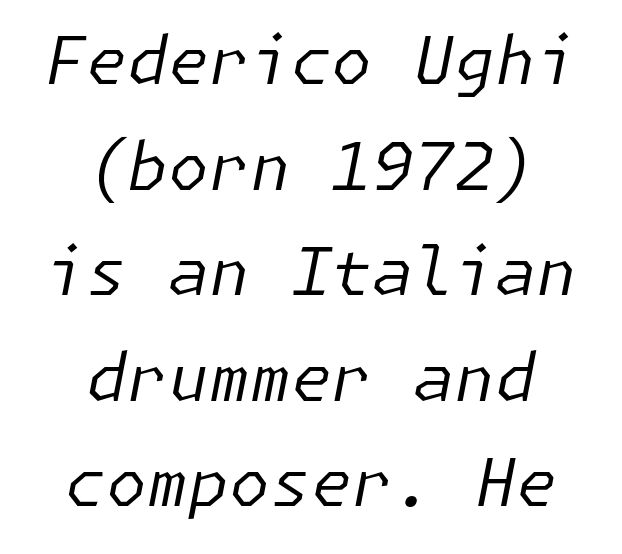
The image shows 66 px regular-weight type, italic (leaning right); set centered, normal line spacing (1.6x), normal letter spacing, not underlined; low stroke contrast and a medium x-height.
